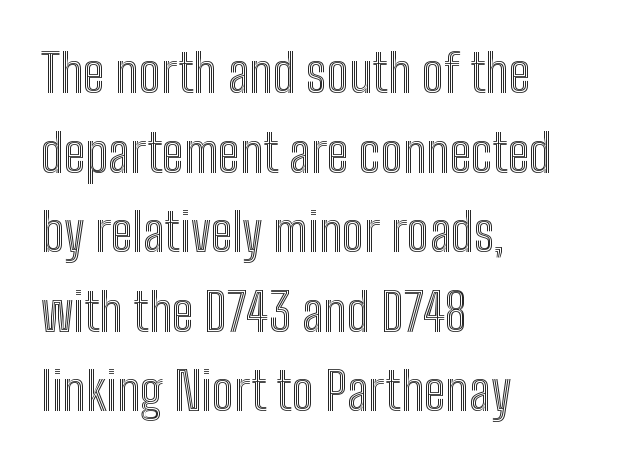
The image shows 52 px condensed type, upright; set left-aligned, normal line spacing (1.53x), normal letter spacing, not underlined; a medium x-height.
